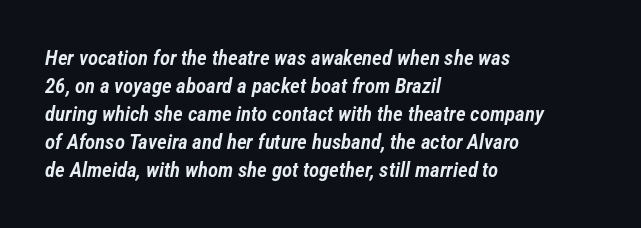
Q: Is the text bold? A: Semi-bold.
Q: Is the text italic (slanted)? A: Yes, it leans right by about 12 degrees.
Q: Is the text underlined? A: No.
Q: How is the paragraph aligned? A: Left-aligned.
Q: Is the spacing between letters normal or unusually wide? A: Normal.
Q: Is the spacing between lines tight, normal or loose? A: Normal.
